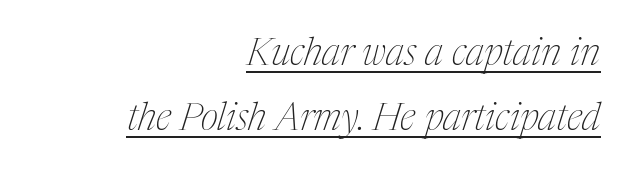
Q: Is the text bold? A: No.
Q: Is the text italic (slanted)? A: Yes, it leans right by about 17 degrees.
Q: Is the typeface a serif or a sans-serif typeface? A: Serif.
Q: Is the text underlined? A: Yes.
Q: How is the paragraph aligned? A: Right-aligned.
Q: Is the spacing between letters normal or unusually wide? A: Normal.
Q: Width (condensed, normal, or wide)? A: Condensed.
Q: Stroke contrast? A: Medium.
Q: x-height? A: Medium.
Q: Monospaced? A: No.
